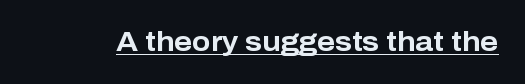
The image shows 27 px bold type, upright; set normal letter spacing, underlined.
